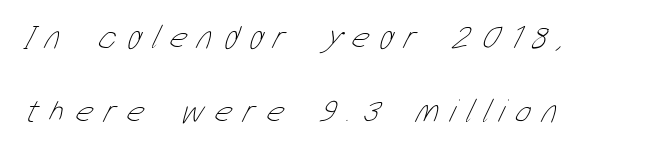
Q: Is the text bold? A: No.
Q: Is the text underlined? A: No.
Q: How is the paragraph aligned? A: Left-aligned.
Q: Is the spacing between letters normal or unusually wide? A: Unusually wide.
Q: Is the spacing between lines tight, normal or loose? A: Loose.
Q: Width (condensed, normal, or wide)? A: Condensed.
Q: Stroke contrast? A: Low.
Q: x-height? A: Medium.
Q: Monospaced? A: No.
